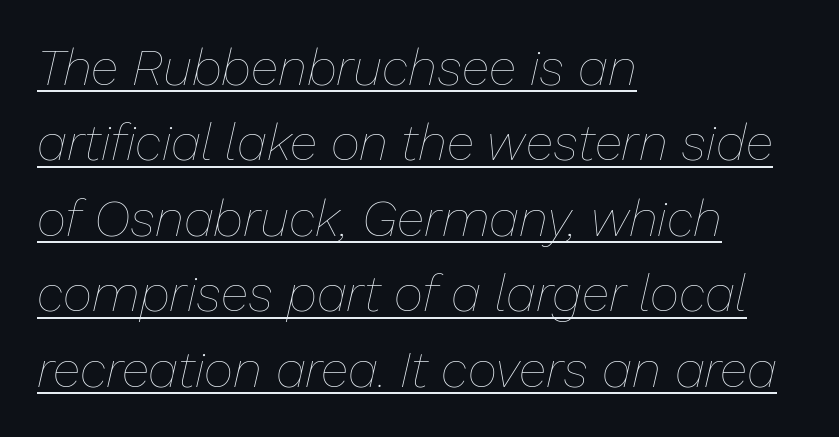
Q: Is the text bold? A: No.
Q: Is the text italic (slanted)? A: Yes, it leans right by about 13 degrees.
Q: Is the text underlined? A: Yes.
Q: How is the paragraph aligned? A: Left-aligned.
Q: Is the spacing between letters normal or unusually wide? A: Normal.
Q: Is the spacing between lines tight, normal or loose? A: Normal.
Q: Width (condensed, normal, or wide)? A: Normal.
Q: Stroke contrast? A: Low.
Q: x-height? A: Medium.
Q: Monospaced? A: No.
